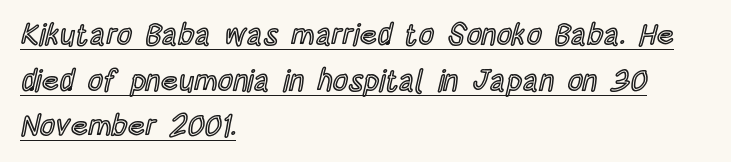
Q: Is the text italic (slanted)? A: Yes.
Q: Is the text underlined? A: Yes.
Q: How is the paragraph aligned? A: Left-aligned.
Q: Is the spacing between letters normal or unusually wide? A: Normal.
Q: Is the spacing between lines tight, normal or loose? A: Normal.
Q: Width (condensed, normal, or wide)? A: Condensed.
Q: x-height? A: Large.
Q: Monospaced? A: No.
